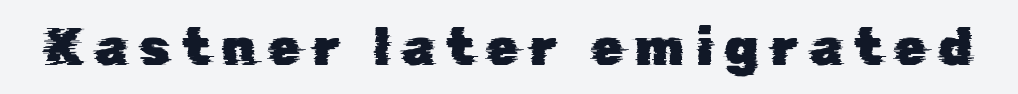
Q: Is the typeface a serif or a sans-serif typeface? A: Sans-serif.
Q: Is the text underlined? A: No.
Q: Is the spacing between letters normal or unusually wide? A: Unusually wide.
Q: Width (condensed, normal, or wide)? A: Normal.
Q: Stroke contrast? A: Low.
Q: x-height? A: Medium.
Q: Monospaced? A: No.
